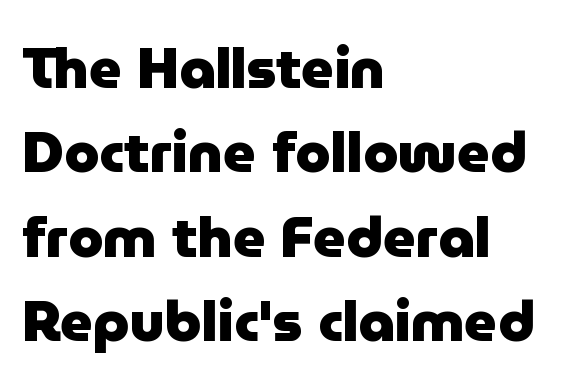
Q: Is the text bold? A: Yes.
Q: Is the text italic (slanted)? A: No, it is upright.
Q: Is the typeface a serif or a sans-serif typeface? A: Sans-serif.
Q: Is the text underlined? A: No.
Q: How is the paragraph aligned? A: Left-aligned.
Q: Is the spacing between letters normal or unusually wide? A: Normal.
Q: Is the spacing between lines tight, normal or loose? A: Normal.
Q: Width (condensed, normal, or wide)? A: Normal.
Q: Stroke contrast? A: Low.
Q: x-height? A: Medium.
Q: Monospaced? A: No.
